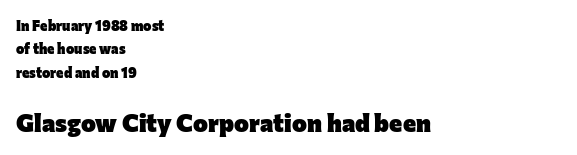
The image shows 25 px bold type, upright; set left-aligned, normal line spacing (1.67x), normal letter spacing, not underlined; the second (bottom) block is 1.79x larger.
